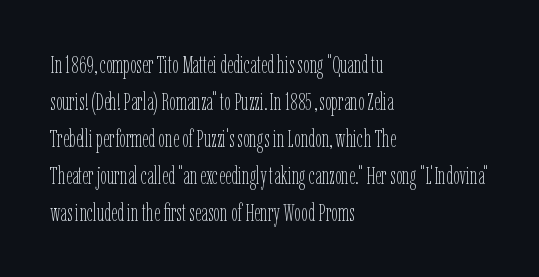
The image shows 24 px text type, upright; set left-aligned, normal line spacing (1.54x), normal letter spacing, not underlined.
